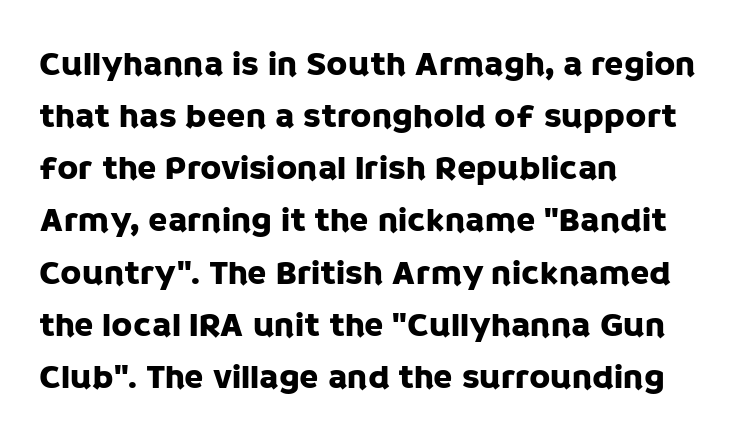
{"serif": "no", "italic": "no", "width": "normal", "stroke_contrast": "low", "x_height": "large", "monospaced": "no", "underline": "no", "align": "left", "line_spacing": "normal", "line_spacing_ratio": 1.49, "letter_spacing": "normal", "letter_spacing_em": 0.0, "glyph_px": 35}
